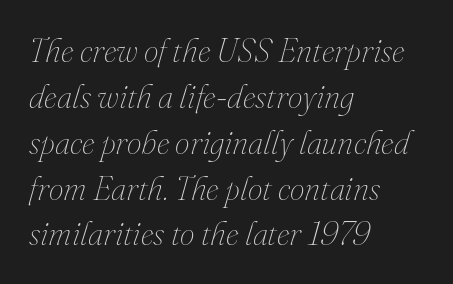
{"italic": "yes", "lean": "right", "slant_degrees": 16, "bold": "no", "weight": "thin", "width": "normal", "stroke_contrast": "medium", "x_height": "small", "monospaced": "no", "underline": "no", "align": "left", "line_spacing": "normal", "line_spacing_ratio": 1.39, "letter_spacing": "normal", "letter_spacing_em": 0.0, "glyph_px": 33}
